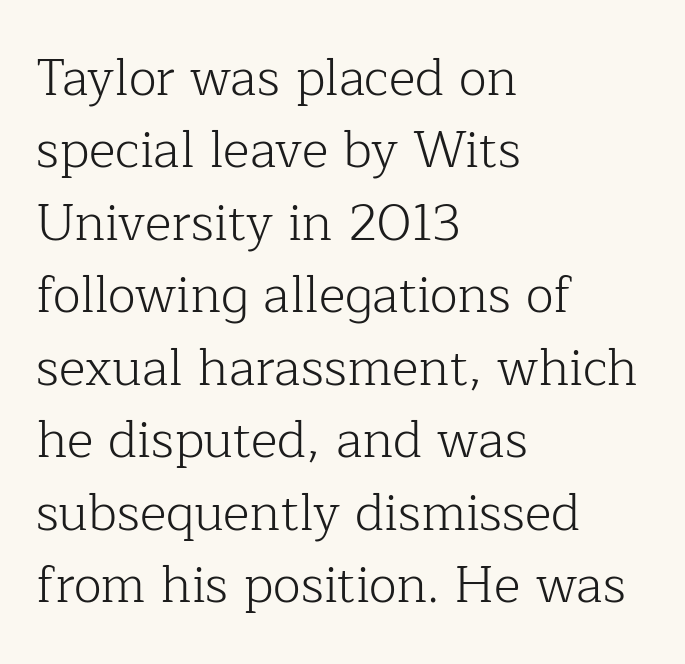
{"serif": "yes", "italic": "no", "bold": "no", "weight": "light", "width": "normal", "stroke_contrast": "low", "x_height": "medium", "monospaced": "no", "underline": "no", "align": "left", "line_spacing": "normal", "line_spacing_ratio": 1.42, "letter_spacing": "normal", "letter_spacing_em": 0.0, "glyph_px": 51}
